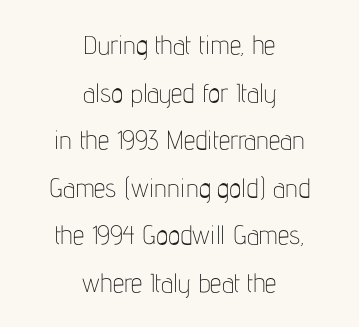
The image shows 26 px text type, upright; set centered, line spacing 1.83x, normal letter spacing, not underlined.
